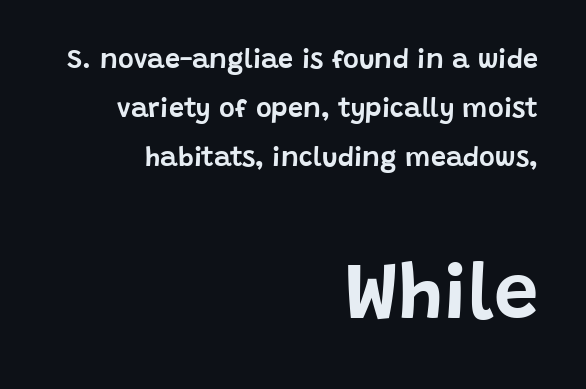
{"serif": "no", "italic": "no", "width": "normal", "stroke_contrast": "low", "x_height": "large", "monospaced": "no", "underline": "no", "align": "right", "line_spacing_ratio": 1.82, "letter_spacing": "normal", "letter_spacing_em": 0.0, "larger_block": "second", "size_ratio": 2.96, "glyph_px": 80}
